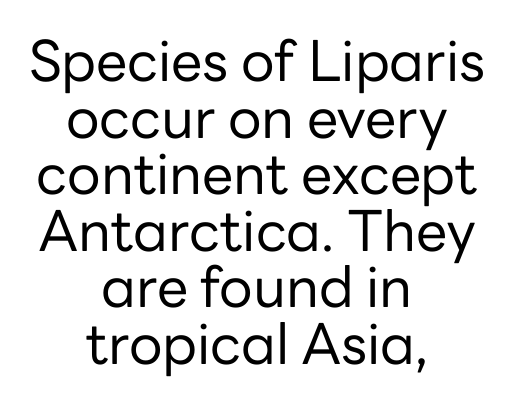
{"serif": "no", "italic": "no", "bold": "no", "weight": "regular", "width": "normal", "stroke_contrast": "low", "x_height": "medium", "monospaced": "no", "underline": "no", "align": "center", "line_spacing": "tight", "line_spacing_ratio": 1.01, "letter_spacing": "normal", "letter_spacing_em": 0.0, "glyph_px": 56}
